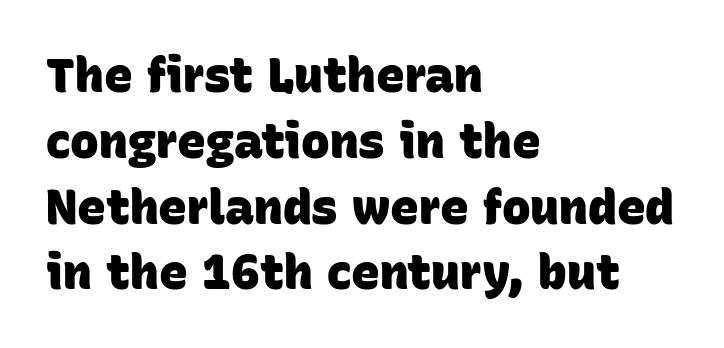
{"serif": "no", "bold": "yes", "weight": "heavy", "width": "normal", "stroke_contrast": "low", "x_height": "large", "monospaced": "no", "underline": "no", "align": "left", "line_spacing": "normal", "line_spacing_ratio": 1.37, "letter_spacing": "normal", "letter_spacing_em": 0.0, "glyph_px": 48}
